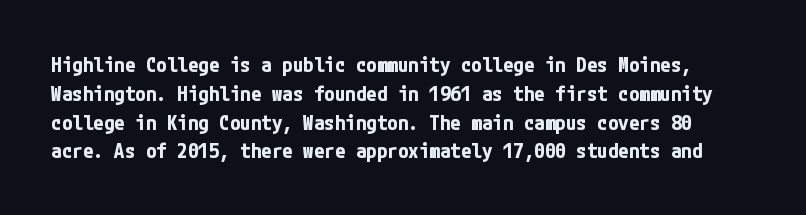
{"italic": "no", "bold": "yes", "underline": "no", "line_spacing": "normal", "line_spacing_ratio": 1.37, "letter_spacing": "normal", "letter_spacing_em": 0.0, "glyph_px": 21}
